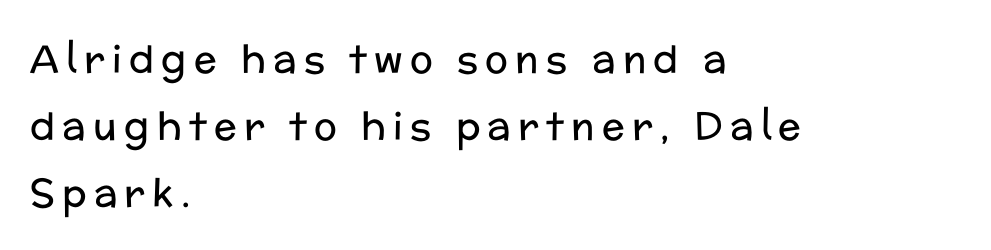
Q: Is the text bold? A: No.
Q: Is the text italic (slanted)? A: No, it is upright.
Q: Is the typeface a serif or a sans-serif typeface? A: Sans-serif.
Q: Is the text underlined? A: No.
Q: How is the paragraph aligned? A: Left-aligned.
Q: Width (condensed, normal, or wide)? A: Normal.
Q: Stroke contrast? A: Low.
Q: x-height? A: Medium.
Q: Monospaced? A: No.
